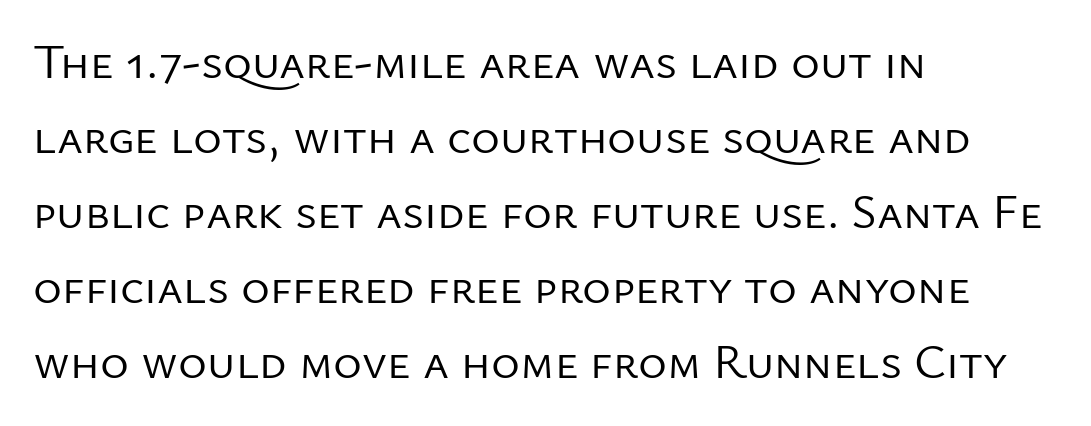
{"serif": "no", "italic": "no", "bold": "no", "weight": "regular", "width": "normal", "stroke_contrast": "low", "x_height": "medium", "monospaced": "no", "underline": "no", "align": "left", "line_spacing": "normal", "line_spacing_ratio": 1.53, "letter_spacing": "normal", "letter_spacing_em": 0.0, "glyph_px": 49}
